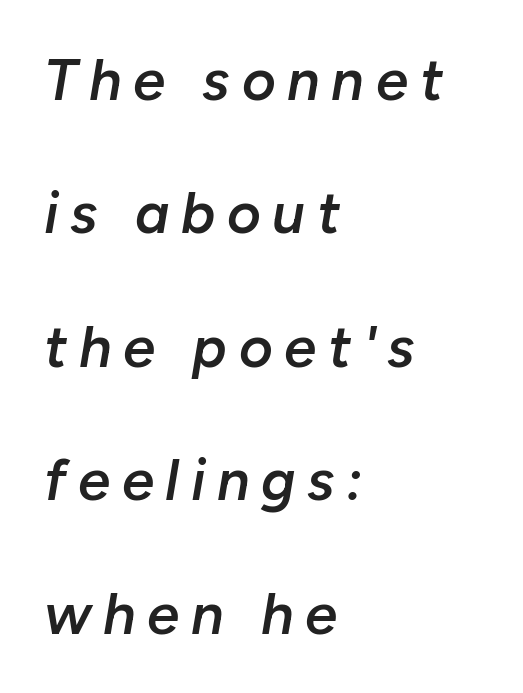
{"italic": "yes", "lean": "right", "slant_degrees": 10, "bold": "semi", "weight": "semibold", "width": "normal", "stroke_contrast": "low", "x_height": "medium", "monospaced": "no", "underline": "no", "align": "left", "line_spacing": "loose", "line_spacing_ratio": 2.3, "letter_spacing": "wide", "letter_spacing_em": 0.2, "glyph_px": 58}
